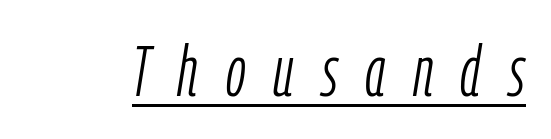
The image shows 72 px light, condensed type, italic (leaning right); set unusually wide letter spacing (+0.38 em), underlined; low stroke contrast and a medium x-height.
